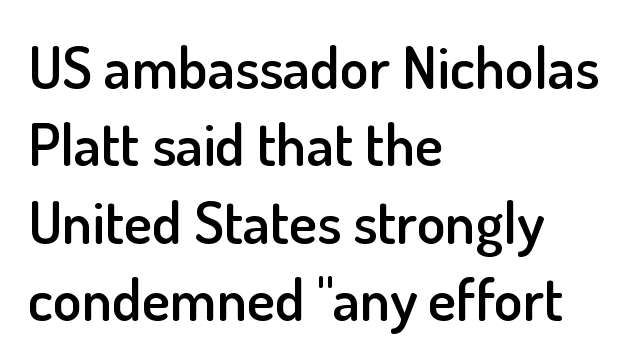
Q: Is the text bold? A: Semi-bold.
Q: Is the text italic (slanted)? A: No, it is upright.
Q: Is the typeface a serif or a sans-serif typeface? A: Sans-serif.
Q: Is the text underlined? A: No.
Q: How is the paragraph aligned? A: Left-aligned.
Q: Is the spacing between letters normal or unusually wide? A: Normal.
Q: Is the spacing between lines tight, normal or loose? A: Normal.
Q: Width (condensed, normal, or wide)? A: Normal.
Q: Stroke contrast? A: Low.
Q: x-height? A: Small.
Q: Monospaced? A: No.
